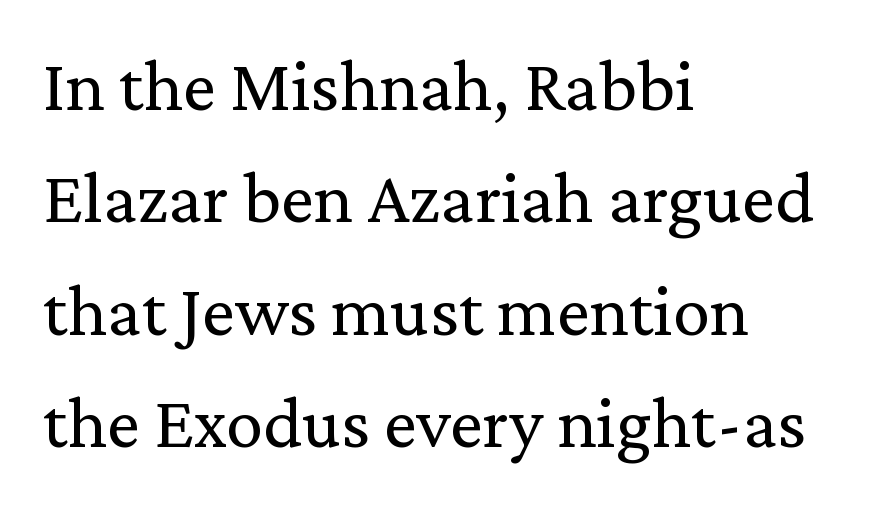
Q: Is the text bold? A: No.
Q: Is the text italic (slanted)? A: No, it is upright.
Q: Is the typeface a serif or a sans-serif typeface? A: Serif.
Q: Is the text underlined? A: No.
Q: How is the paragraph aligned? A: Left-aligned.
Q: Is the spacing between letters normal or unusually wide? A: Normal.
Q: Is the spacing between lines tight, normal or loose? A: Normal.
Q: Width (condensed, normal, or wide)? A: Normal.
Q: Stroke contrast? A: Medium.
Q: x-height? A: Medium.
Q: Monospaced? A: No.
